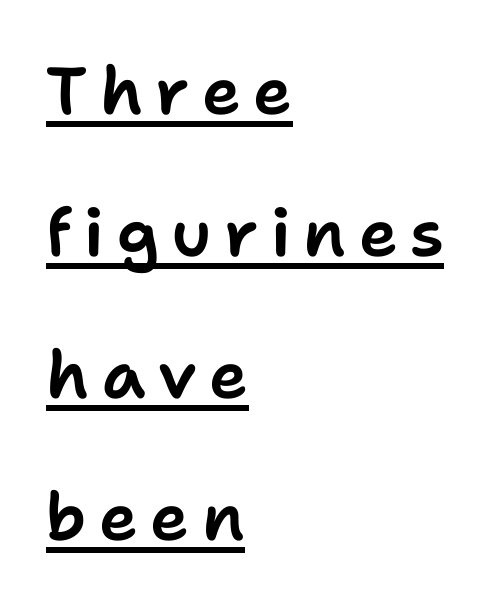
Italic? Not at all — the glyphs are vertical. Compared with undecorated copy, this sample adds a rule below the words. The paragraph shown leans on its left margin. Proportional: the letters do not fall into vertical columns.
